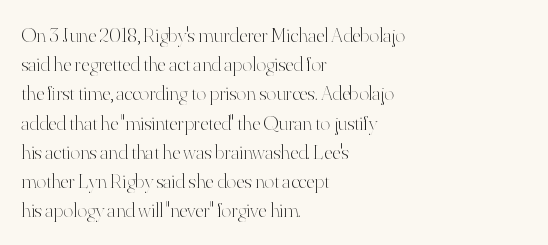
The image shows 21 px text type, upright; set left-aligned, normal line spacing (1.39x), normal letter spacing, not underlined.
